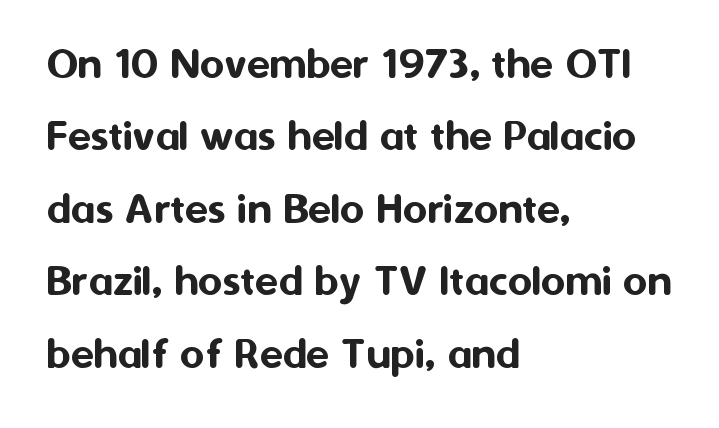
The image shows 47 px sans-serif type, upright; set left-aligned, normal line spacing (1.54x), normal letter spacing, not underlined; medium stroke contrast and a medium x-height.
